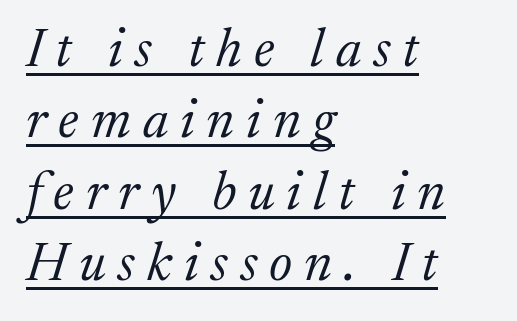
The lines sit at an ordinary, default distance from one another. A baseline rule has been typeset under these characters. Caption: face not bold, strokes unweighted. Compared with typical body copy, the letter spacing here is much looser.
